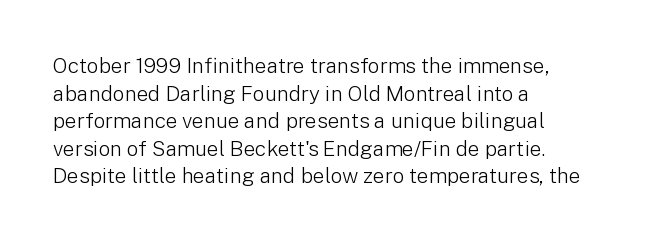
The image shows 21 px text type, upright; set left-aligned, normal line spacing (1.31x), normal letter spacing, not underlined.
